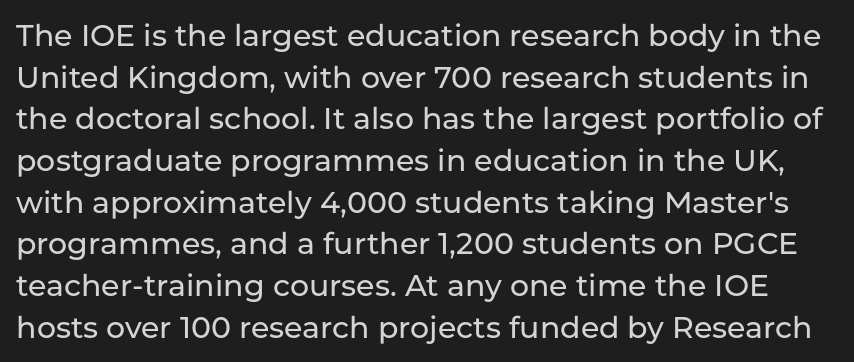
The image shows 30 px sans-serif type, upright; set normal line spacing (1.39x), normal letter spacing, not underlined; low stroke contrast and a medium x-height.
